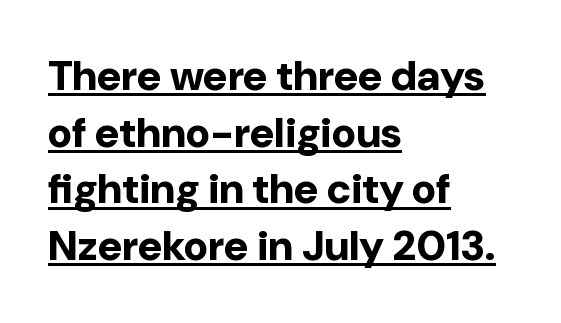
Posture: straight, roman, zero tilt. Decoration check: the copy is underlined. Observe the absence of serifs on each vertical stroke in this sample. If you measured baseline to baseline, you'd find a middling distance. Does extra space separate the letters? No, they use regular spacing. The typesetting leans heavy: a genuine bold.
